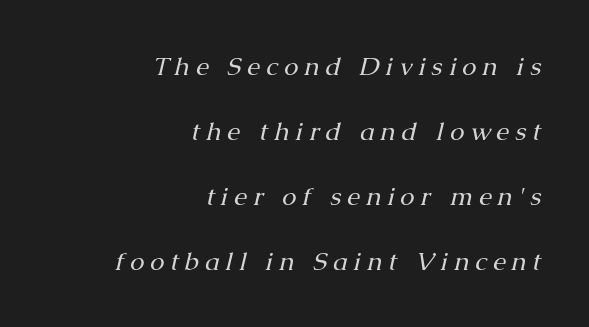
Q: Is the text bold? A: No.
Q: Is the text italic (slanted)? A: Yes, it leans right by about 13 degrees.
Q: Is the text underlined? A: No.
Q: How is the paragraph aligned? A: Right-aligned.
Q: Is the spacing between letters normal or unusually wide? A: Unusually wide.
Q: Is the spacing between lines tight, normal or loose? A: Loose.
